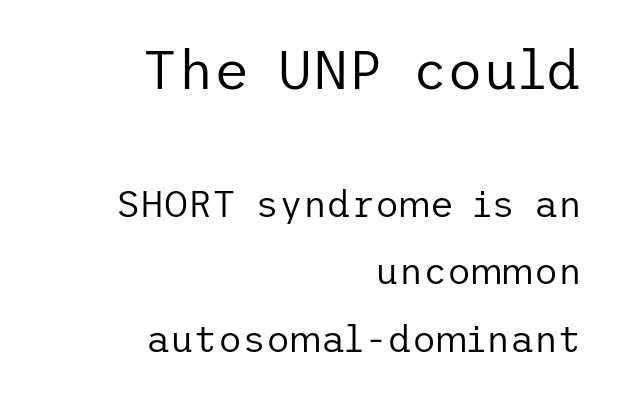
The glyphs in this specimen are sans serif. Quick note: underline off. The designer gave the opening block more size than the closing block. The paragraph has a hard right edge and a soft left edge.
